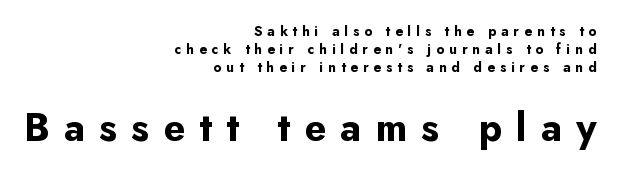
{"serif": "no", "italic": "no", "bold": "yes", "weight": "bold", "width": "normal", "stroke_contrast": "low", "x_height": "small", "monospaced": "no", "underline": "no", "align": "right", "line_spacing": "normal", "line_spacing_ratio": 1.27, "letter_spacing": "wide", "letter_spacing_em": 0.35, "larger_block": "second", "size_ratio": 2.86, "glyph_px": 40}
